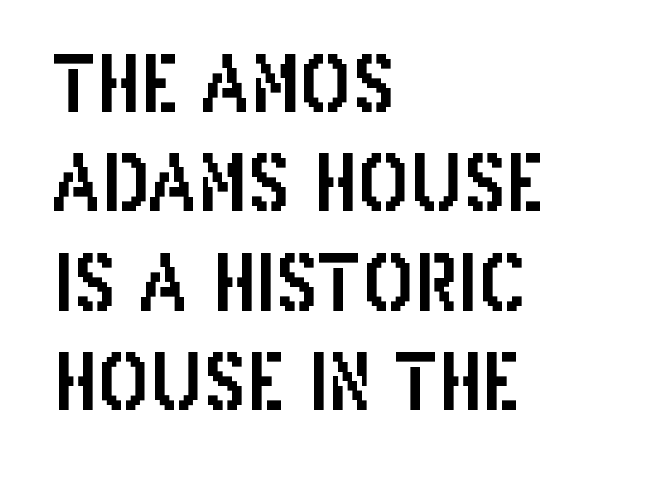
Here the glyphs are tracked normally, forming tight word shapes. These lines were composed using upright roman letters. Type style note: lacks serifs. Each row of text sits above clean, open space.
